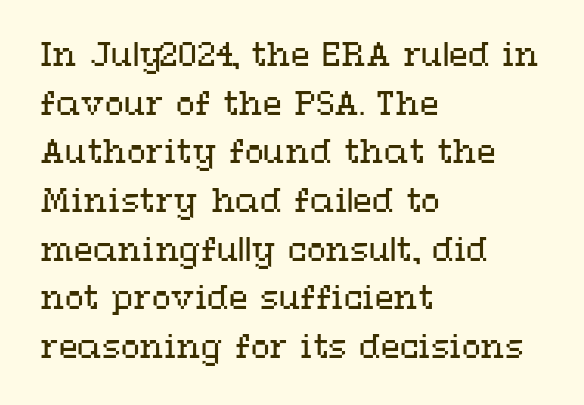
The image shows 31 px regular-weight, wide type, upright; set left-aligned, normal line spacing (1.57x), normal letter spacing, not underlined; medium stroke contrast and a medium x-height.
